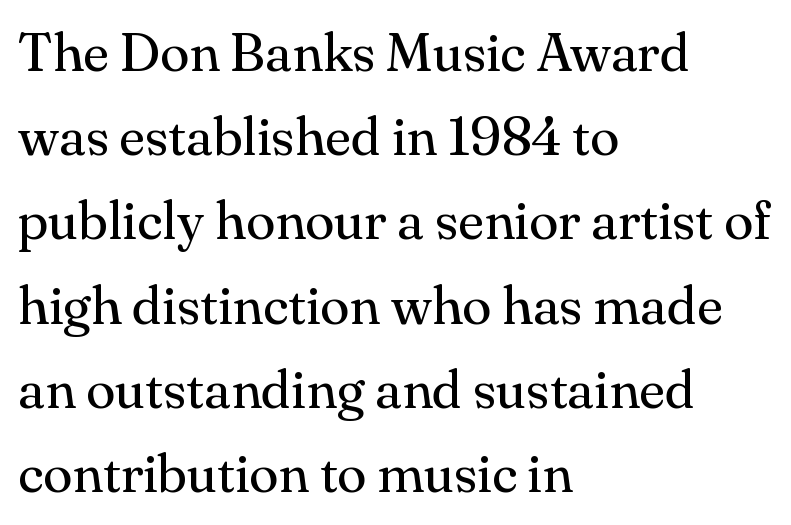
{"serif": "yes", "italic": "no", "bold": "no", "weight": "regular", "width": "normal", "stroke_contrast": "medium", "x_height": "small", "monospaced": "no", "underline": "no", "align": "left", "line_spacing": "normal", "line_spacing_ratio": 1.56, "letter_spacing": "normal", "letter_spacing_em": 0.0, "glyph_px": 54}
